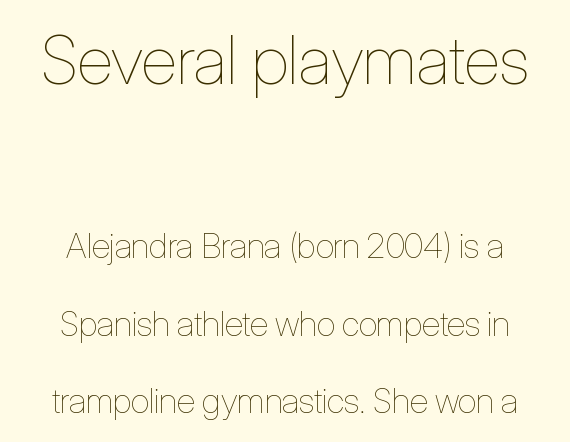
Q: Is the text bold? A: No.
Q: Is the text italic (slanted)? A: No, it is upright.
Q: Is the text underlined? A: No.
Q: How is the paragraph aligned? A: Centered.
Q: Is the spacing between letters normal or unusually wide? A: Normal.
Q: Is the spacing between lines tight, normal or loose? A: Loose.
Q: Which block of text is set in a larger size, the first (top) or the second (bottom)? A: The first (top) one.
Q: Width (condensed, normal, or wide)? A: Condensed.
Q: Stroke contrast? A: Low.
Q: x-height? A: Medium.
Q: Monospaced? A: No.
